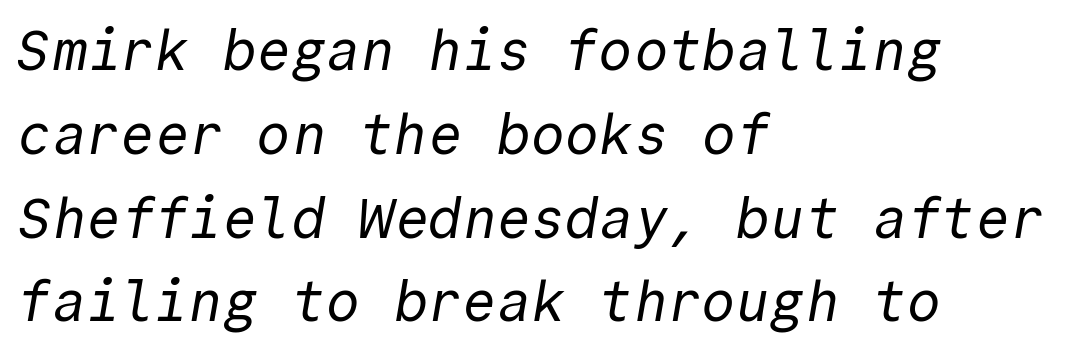
The image shows 57 px regular-weight sans-serif type, monospaced; set left-aligned, normal line spacing (1.47x), normal letter spacing, not underlined; a medium x-height.
